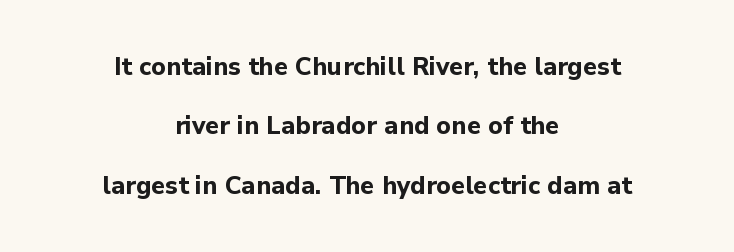
{"italic": "no", "bold": "yes", "underline": "no", "align": "center", "line_spacing": "loose", "line_spacing_ratio": 2.38, "letter_spacing": "normal", "letter_spacing_em": 0.0, "glyph_px": 25}
